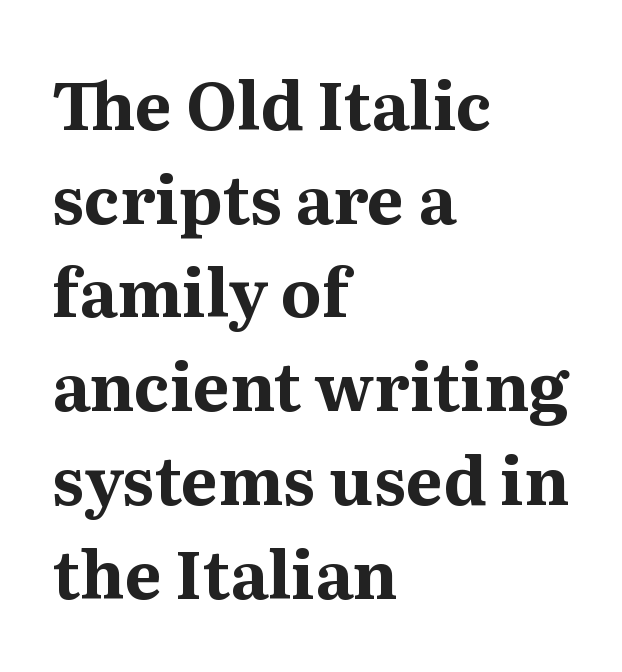
The image shows 66 px bold serif type, upright; set left-aligned, normal line spacing (1.42x), normal letter spacing, not underlined; medium stroke contrast and a medium x-height.
